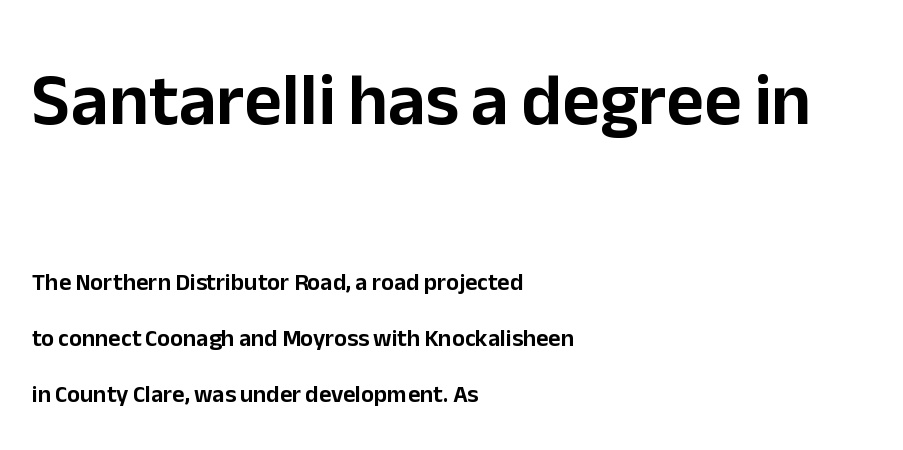
The image shows 73 px sans-serif type, upright; set left-aligned, loose line spacing (2.33x), normal letter spacing, not underlined; the first (top) block is 3.04x larger; low stroke contrast and a medium x-height.
